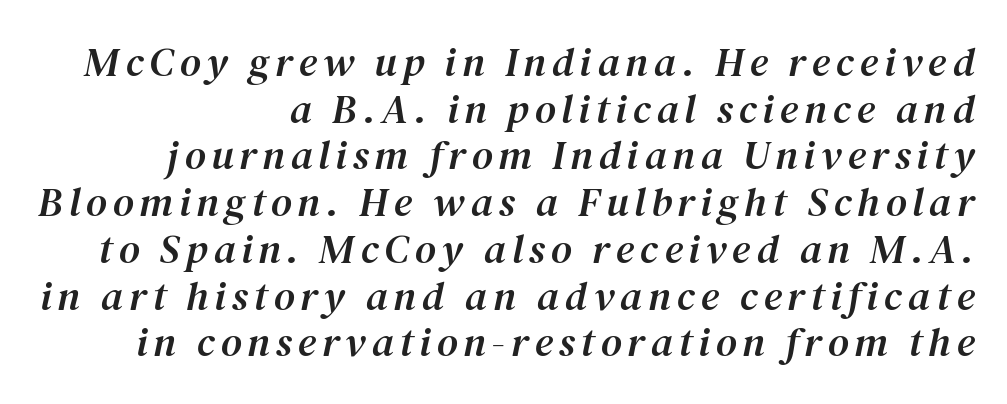
Q: Is the text italic (slanted)? A: Yes, it leans right by about 12 degrees.
Q: Is the typeface a serif or a sans-serif typeface? A: Serif.
Q: Is the text underlined? A: No.
Q: How is the paragraph aligned? A: Right-aligned.
Q: Is the spacing between lines tight, normal or loose? A: Tight.
Q: Width (condensed, normal, or wide)? A: Normal.
Q: Stroke contrast? A: Medium.
Q: x-height? A: Medium.
Q: Monospaced? A: No.
